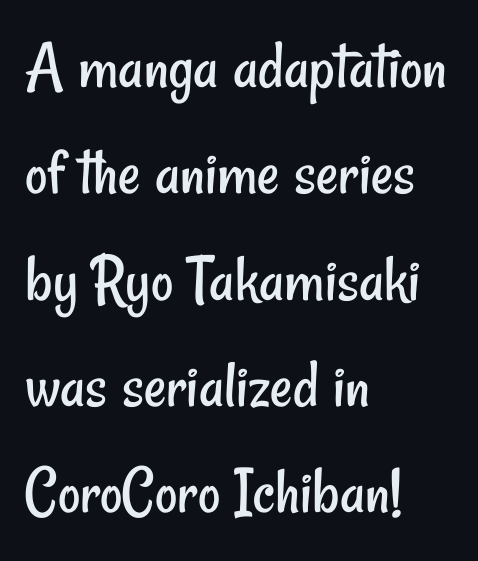
Casual observation: everything's shoved over to the left. Descenders hang freely into open space. The letterforms sit shoulder to shoulder at normal distance. Think of a printed novel: that variable character pitch is what you see here.
